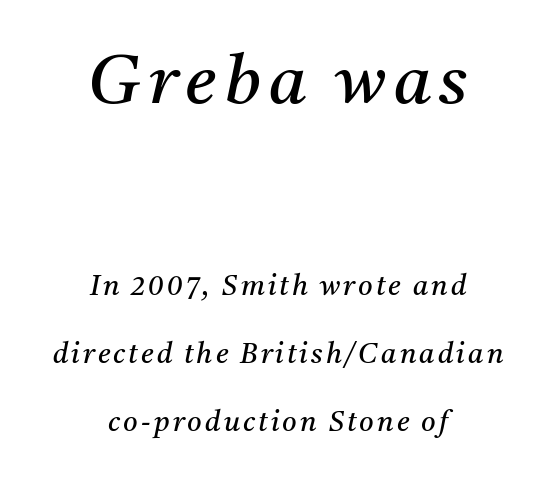
The image shows 69 px regular-weight serif type, italic (leaning right); set centered, loose line spacing (2.43x), not underlined; the first (top) block is 2.46x larger; medium stroke contrast and a medium x-height.
